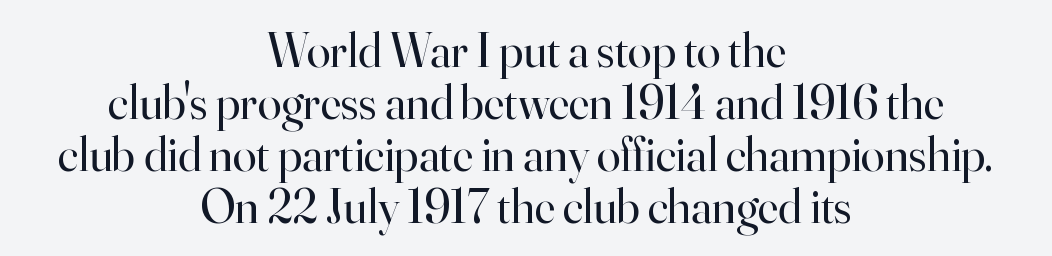
{"serif": "yes", "italic": "no", "bold": "no", "weight": "regular", "width": "normal", "stroke_contrast": "high", "x_height": "small", "monospaced": "no", "underline": "no", "align": "center", "line_spacing": "tight", "line_spacing_ratio": 1.08, "letter_spacing": "normal", "letter_spacing_em": 0.0, "glyph_px": 48}
